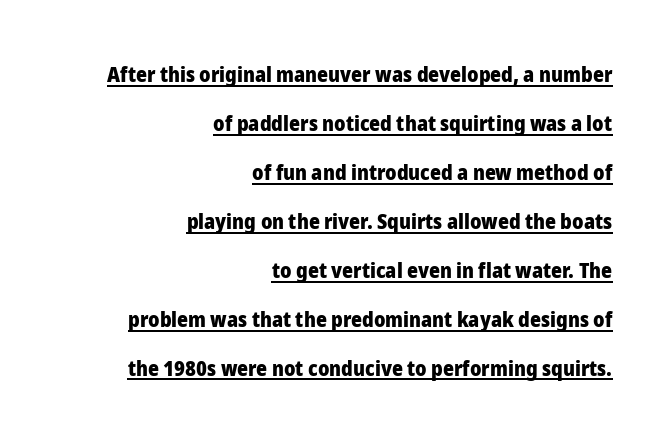
These lines stack with their right ends in a neat column. Italic? Not at all — the glyphs are vertical. Horizontal bands of white between lines are thick stripes. Characters follow at the spacing the type designer built in. Thick stems and heavy bowls — unmistakably bold. You can see a thin bar hugging the bottom of the glyphs.
